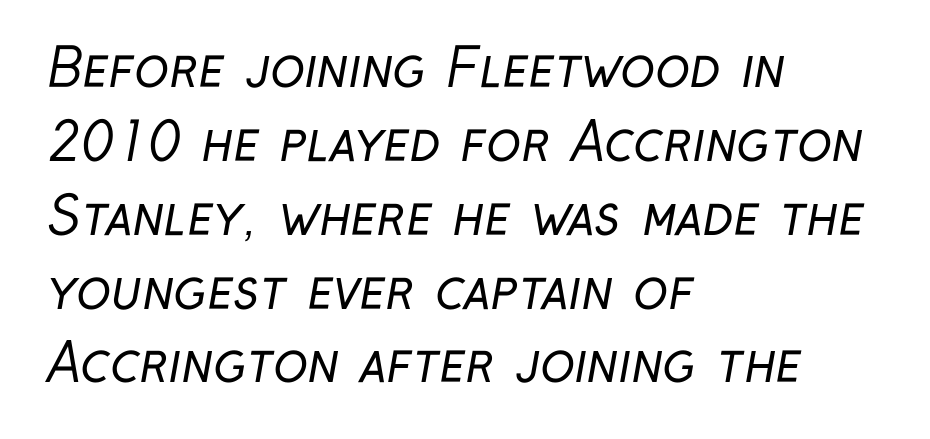
Horizontally, the lines are justified to the leading edge only. This rendering leaves character spacing at its baseline value. Summary of weight: not heavy and not bold. These lines sit exactly where default settings would place them. A bare baseline throughout the passage.
